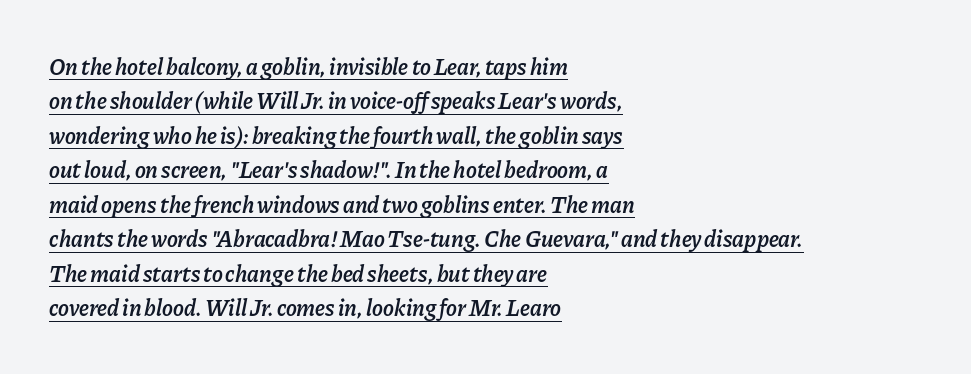
The image shows 23 px text type, italic (leaning right); set left-aligned, normal line spacing (1.5x), normal letter spacing, underlined.
